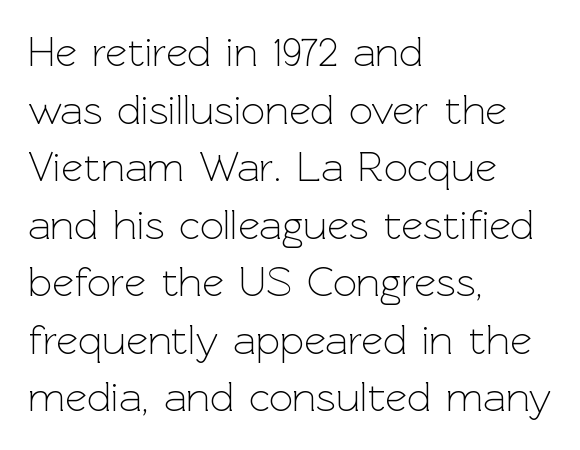
The image shows 42 px light sans-serif type, upright; set left-aligned, normal line spacing (1.37x), normal letter spacing, not underlined; a medium x-height.
